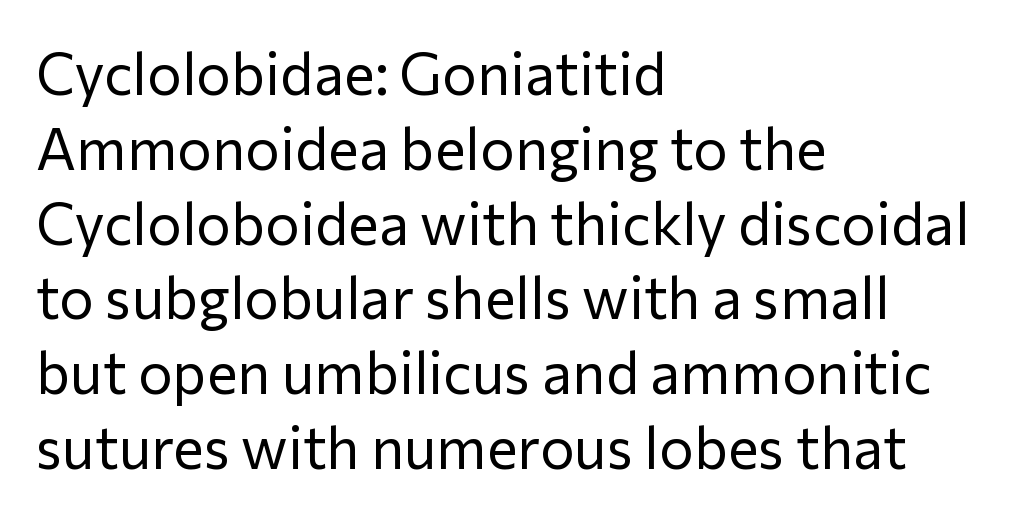
Here the glyphs are tracked normally, forming tight word shapes. The compositor pushed each line to the left boundary. To sum up the face: it is a sans, with no serifs. These lines were composed using upright roman letters.
